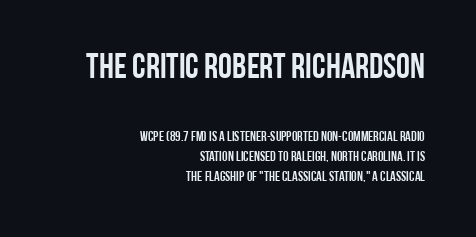
{"serif": "no", "italic": "no", "width": "condensed", "stroke_contrast": "low", "x_height": "large", "monospaced": "no", "underline": "no", "align": "right", "line_spacing": "normal", "line_spacing_ratio": 1.45, "letter_spacing": "normal", "letter_spacing_em": 0.0, "larger_block": "first", "size_ratio": 2.5, "glyph_px": 35}
